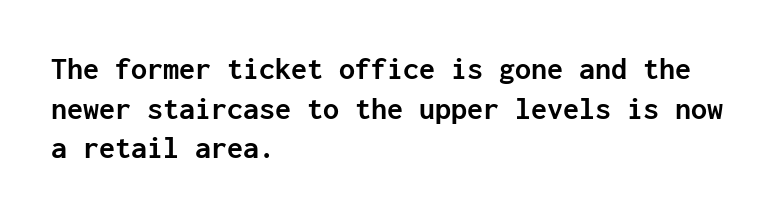
Q: Is the text bold? A: Yes.
Q: Is the text italic (slanted)? A: No, it is upright.
Q: Is the typeface a serif or a sans-serif typeface? A: Sans-serif.
Q: Is the text underlined? A: No.
Q: How is the paragraph aligned? A: Left-aligned.
Q: Is the spacing between letters normal or unusually wide? A: Normal.
Q: Width (condensed, normal, or wide)? A: Normal.
Q: Stroke contrast? A: Low.
Q: x-height? A: Medium.
Q: Monospaced? A: Yes.
